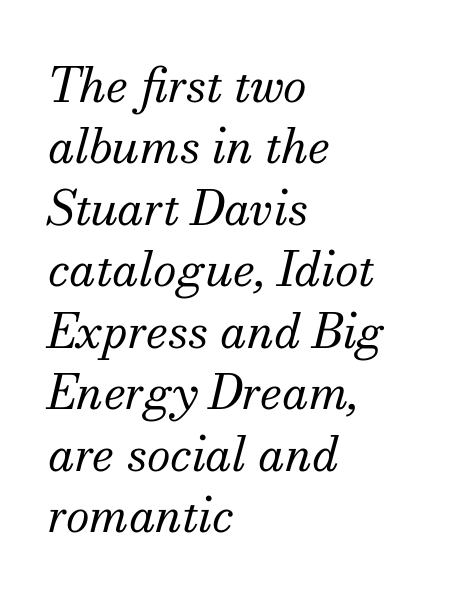
The image shows 48 px regular-weight serif type, italic (leaning right); set left-aligned, normal line spacing (1.28x), normal letter spacing, not underlined; medium stroke contrast and a small x-height.
